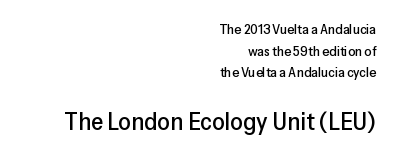
The lettering holds an erect, upright posture throughout. How are the letters spaced? Ordinarily, with no added tracking. Any mark beneath the type? The region is blank. Block two is the big one; block one sits smaller above it. Each line ends at the same right margin while the left side varies.
